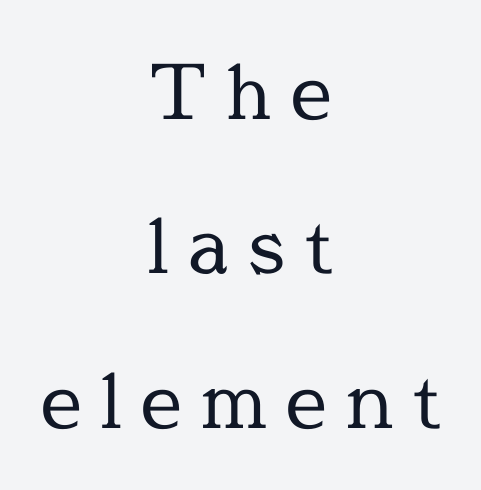
The image shows 75 px regular-weight serif type, upright; set centered, loose line spacing (2.06x), unusually wide letter spacing (+0.25 em), not underlined; a medium x-height.
